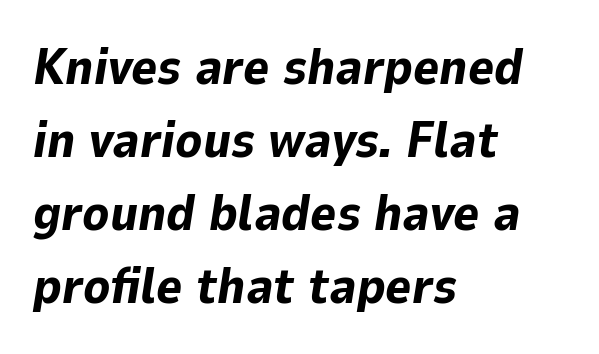
The image shows 50 px bold type, italic (leaning right); set left-aligned, normal line spacing (1.46x), normal letter spacing, not underlined; low stroke contrast and a medium x-height.
